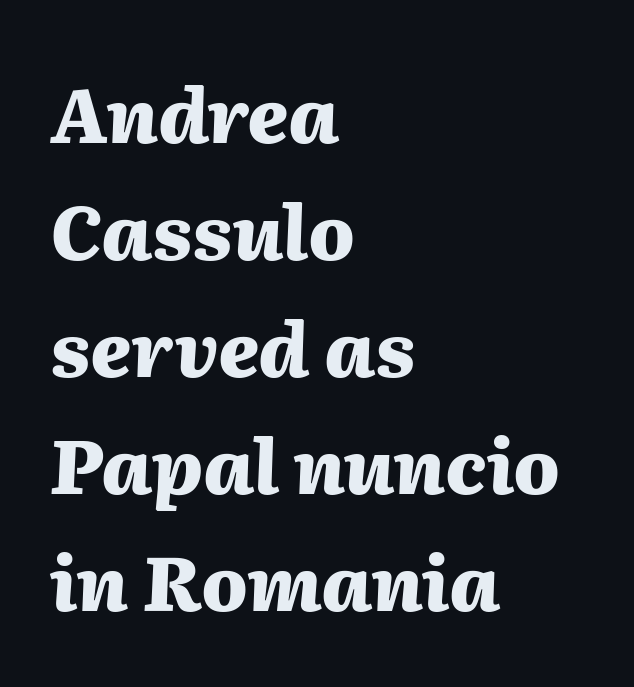
The image shows 76 px heavy type, italic (leaning right); set left-aligned, normal line spacing (1.54x), normal letter spacing, not underlined; medium stroke contrast and a medium x-height.
